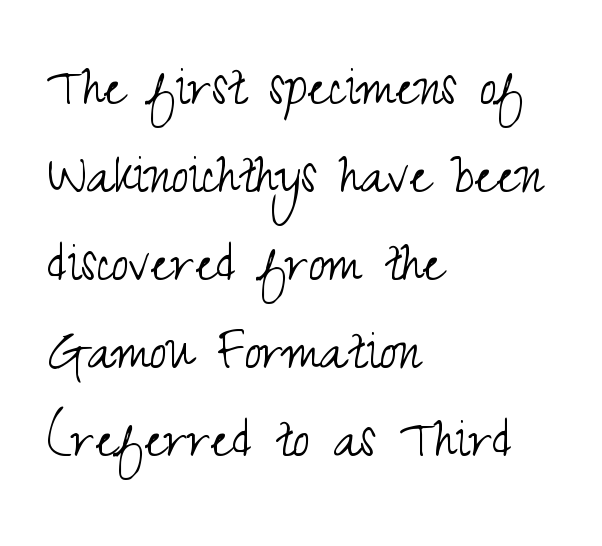
Q: Is the text bold? A: No.
Q: Is the text italic (slanted)? A: No, it is upright.
Q: Is the typeface a serif or a sans-serif typeface? A: Sans-serif.
Q: Is the text underlined? A: No.
Q: How is the paragraph aligned? A: Left-aligned.
Q: Is the spacing between letters normal or unusually wide? A: Normal.
Q: Is the spacing between lines tight, normal or loose? A: Normal.
Q: Width (condensed, normal, or wide)? A: Condensed.
Q: Stroke contrast? A: Medium.
Q: x-height? A: Small.
Q: Monospaced? A: No.
